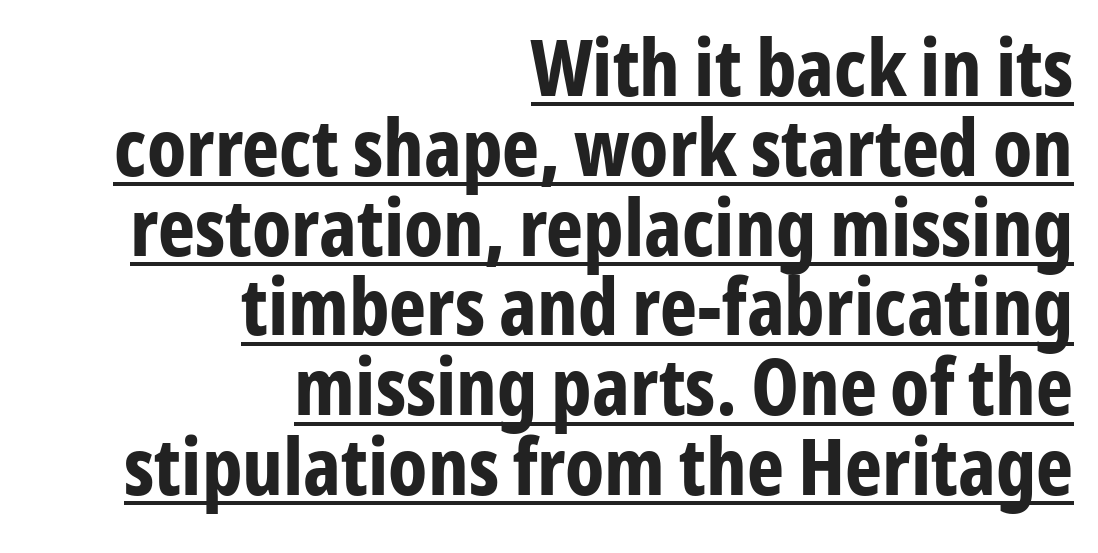
{"serif": "no", "italic": "no", "bold": "yes", "weight": "bold", "width": "condensed", "stroke_contrast": "low", "x_height": "medium", "monospaced": "no", "underline": "yes", "align": "right", "line_spacing": "tight", "line_spacing_ratio": 1.01, "letter_spacing": "normal", "letter_spacing_em": 0.0, "glyph_px": 79}
